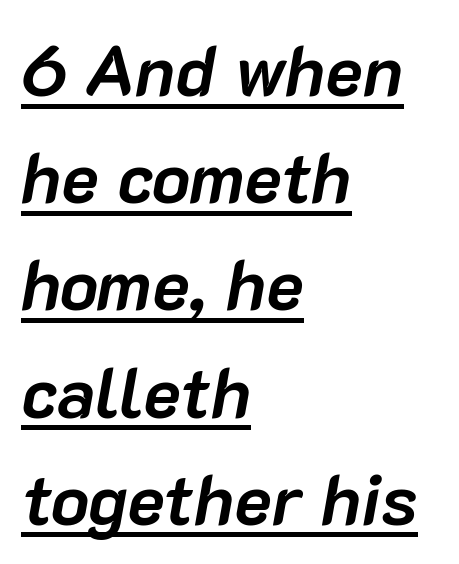
Q: Is the text bold? A: Yes.
Q: Is the text italic (slanted)? A: Yes, it leans right by about 10 degrees.
Q: Is the text underlined? A: Yes.
Q: How is the paragraph aligned? A: Left-aligned.
Q: Is the spacing between letters normal or unusually wide? A: Normal.
Q: Is the spacing between lines tight, normal or loose? A: Normal.
Q: Width (condensed, normal, or wide)? A: Normal.
Q: Stroke contrast? A: Low.
Q: x-height? A: Medium.
Q: Monospaced? A: No.
